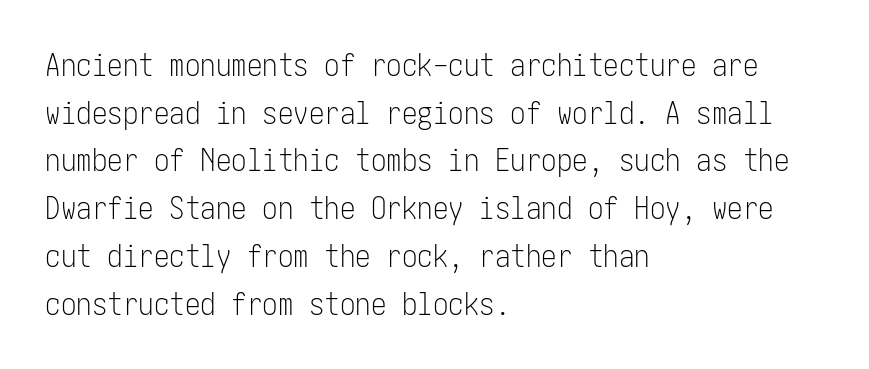
{"serif": "no", "italic": "no", "bold": "no", "weight": "light", "width": "condensed", "stroke_contrast": "low", "x_height": "medium", "underline": "no", "align": "left", "line_spacing": "normal", "line_spacing_ratio": 1.54, "letter_spacing": "normal", "letter_spacing_em": 0.0, "glyph_px": 31}
